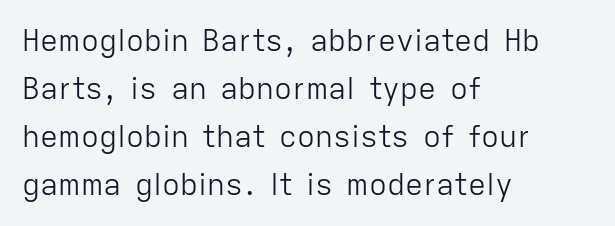
Weight class: somewhere from thin through regular. The letters stand upright; this is a roman face. The string is rendered with underlining switched off. Look at the tracking — it's just the regular setting, nothing added.
